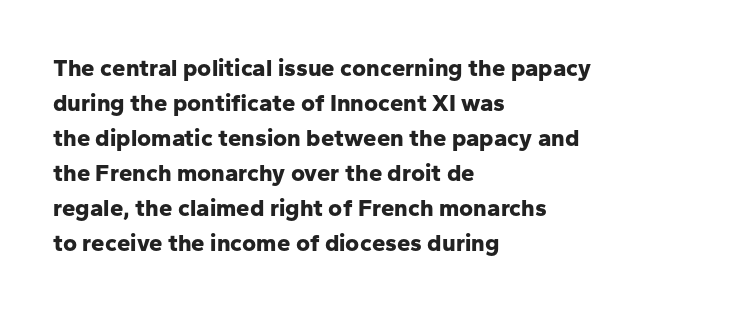
{"italic": "no", "bold": "yes", "underline": "no", "align": "left", "line_spacing": "normal", "line_spacing_ratio": 1.46, "letter_spacing": "normal", "letter_spacing_em": 0.0, "glyph_px": 24}
